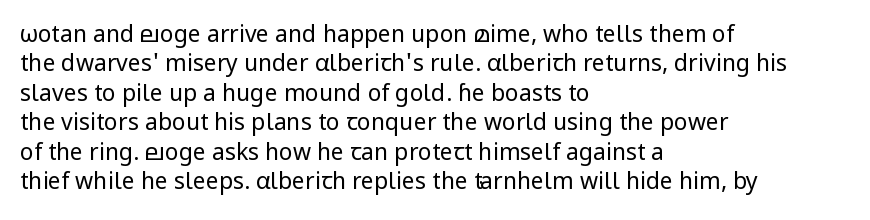
Q: Is the text bold? A: No.
Q: Is the text italic (slanted)? A: No, it is upright.
Q: Is the text underlined? A: No.
Q: How is the paragraph aligned? A: Left-aligned.
Q: Is the spacing between letters normal or unusually wide? A: Normal.
Q: Is the spacing between lines tight, normal or loose? A: Normal.
